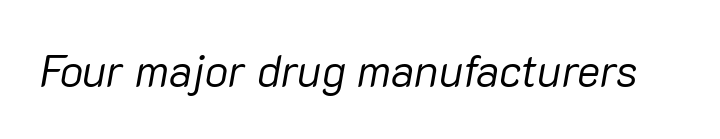
{"italic": "yes", "lean": "right", "slant_degrees": 10, "bold": "no", "weight": "regular", "width": "normal", "stroke_contrast": "low", "x_height": "medium", "monospaced": "no", "underline": "no", "letter_spacing": "normal", "letter_spacing_em": 0.0, "glyph_px": 44}
